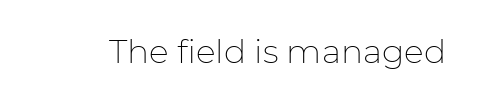
{"serif": "no", "italic": "no", "bold": "no", "weight": "thin", "width": "normal", "stroke_contrast": "low", "x_height": "medium", "monospaced": "no", "underline": "no", "letter_spacing": "normal", "letter_spacing_em": 0.0, "glyph_px": 33}
